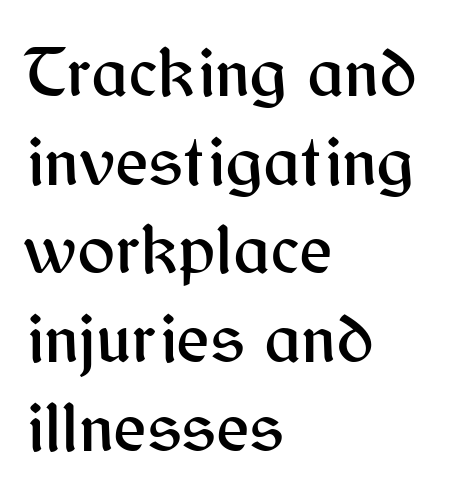
{"serif": "no", "italic": "no", "width": "normal", "stroke_contrast": "medium", "x_height": "medium", "monospaced": "no", "underline": "no", "align": "left", "line_spacing": "normal", "line_spacing_ratio": 1.25, "letter_spacing": "normal", "letter_spacing_em": 0.0, "glyph_px": 71}
